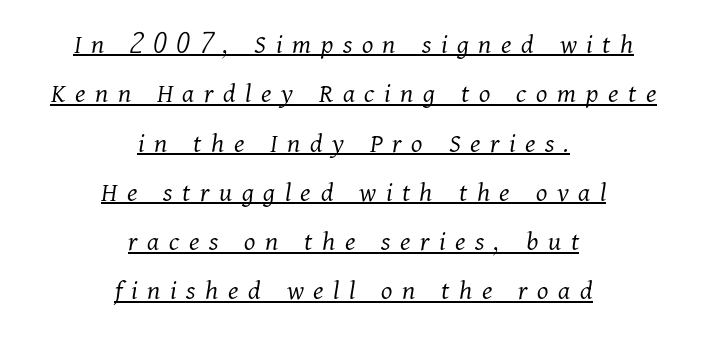
Leftover space on each line is divided equally before and after the words. This is underlined copy, the kind a proofreader might mark for attention. Designer's note — italics engaged. The designer went with a serif here, giving each stem small feet. The rendering uses natural spacing where letterforms have individual widths.
